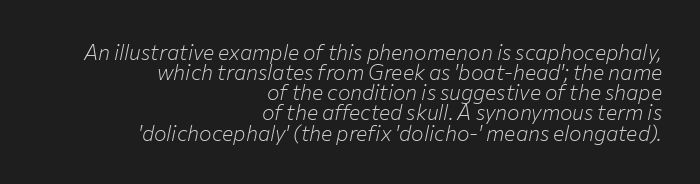
This sample is right-justified, so line beginnings fall wherever the words allow. Look at the tracking — it's just the regular setting, nothing added. Think standard paragraph weight, or any step lighter than that. The passage shown stacks its lines with hardly any gap. No word sits above an underline.
